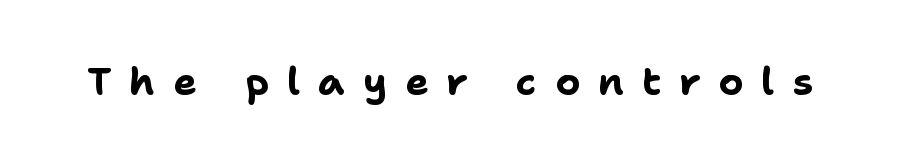
The image shows 39 px bold sans-serif type, upright; set unusually wide letter spacing (+0.46 em), not underlined; low stroke contrast and a medium x-height.
